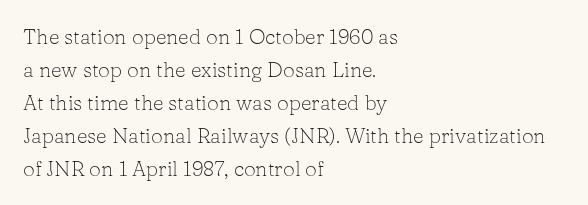
{"italic": "no", "bold": "no", "underline": "no", "align": "left", "line_spacing": "normal", "line_spacing_ratio": 1.57, "letter_spacing": "normal", "letter_spacing_em": 0.0, "glyph_px": 21}
